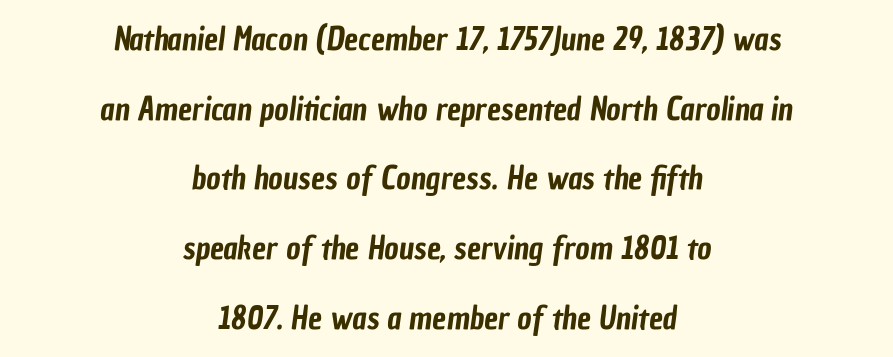
{"serif": "no", "width": "condensed", "stroke_contrast": "low", "x_height": "medium", "monospaced": "no", "underline": "no", "align": "center", "line_spacing": "loose", "line_spacing_ratio": 2.25, "letter_spacing": "normal", "letter_spacing_em": 0.0, "glyph_px": 31}
